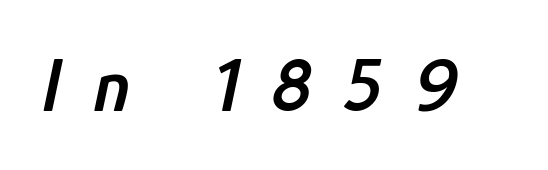
Q: Is the text bold? A: Semi-bold.
Q: Is the text italic (slanted)? A: Yes, it leans right by about 12 degrees.
Q: Is the text underlined? A: No.
Q: Is the spacing between letters normal or unusually wide? A: Unusually wide.
Q: Width (condensed, normal, or wide)? A: Condensed.
Q: Stroke contrast? A: Low.
Q: x-height? A: Medium.
Q: Monospaced? A: No.
